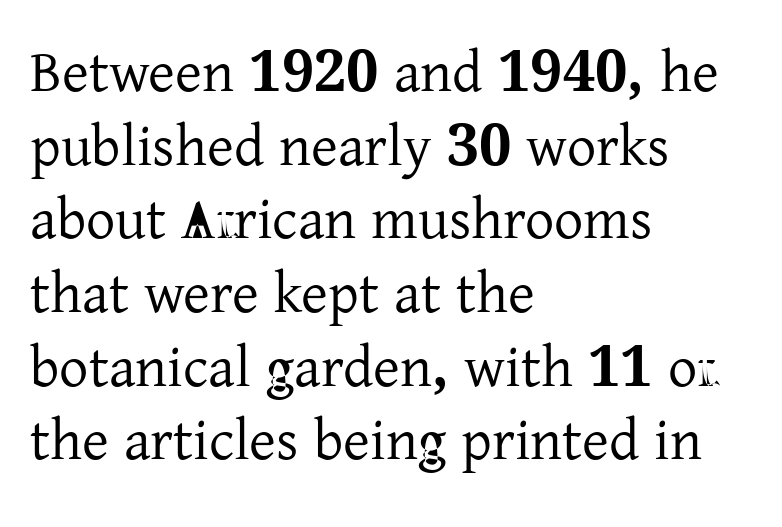
{"serif": "yes", "italic": "no", "width": "normal", "stroke_contrast": "low", "x_height": "medium", "monospaced": "no", "underline": "no", "align": "left", "line_spacing": "normal", "line_spacing_ratio": 1.27, "letter_spacing": "normal", "letter_spacing_em": 0.0, "glyph_px": 58}
